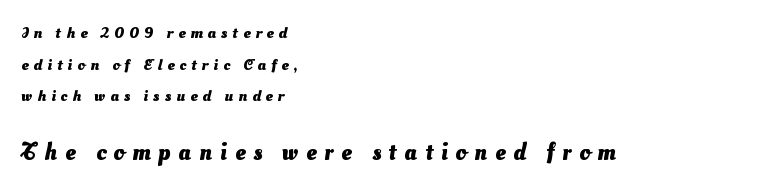
The image shows 24 px bold type; set left-aligned, loose line spacing (1.97x), unusually wide letter spacing (+0.32 em), not underlined; the second (bottom) block is 1.5x larger.
